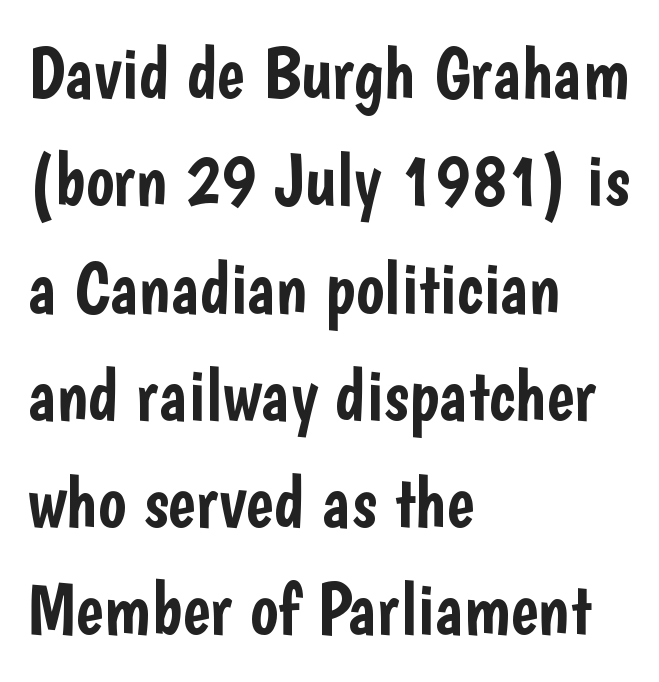
{"serif": "no", "italic": "no", "width": "condensed", "stroke_contrast": "low", "x_height": "medium", "monospaced": "no", "underline": "no", "align": "left", "line_spacing": "normal", "line_spacing_ratio": 1.45, "letter_spacing": "normal", "letter_spacing_em": 0.0, "glyph_px": 74}
